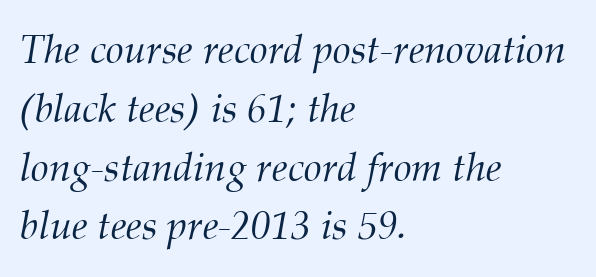
Regular leading. This sample is left-justified, so line endings fall wherever the words run out. Looks like regular typesetting: each glyph gets only the width it needs. Letterform terminals end in serifs throughout the passage. Words appear dense and cohesive because spacing is normal. An italicized treatment has been applied to the whole sample.
